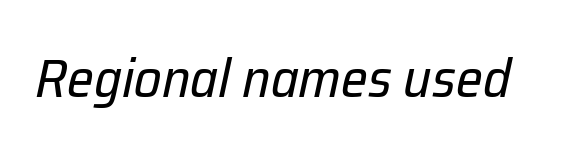
Q: Is the text bold? A: No.
Q: Is the text italic (slanted)? A: Yes, it leans right by about 12 degrees.
Q: Is the text underlined? A: No.
Q: Is the spacing between letters normal or unusually wide? A: Normal.
Q: Width (condensed, normal, or wide)? A: Normal.
Q: Stroke contrast? A: Low.
Q: x-height? A: Medium.
Q: Monospaced? A: No.
